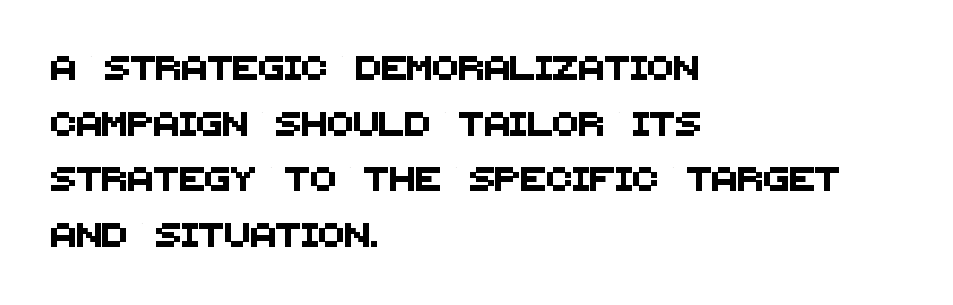
Decoration check: the copy has no underline. Default kerning and tracking; the words read as compact shapes. Students, observe: this is what heavily led, spacious text looks like. The paragraph has a hard left edge and a soft right edge.
